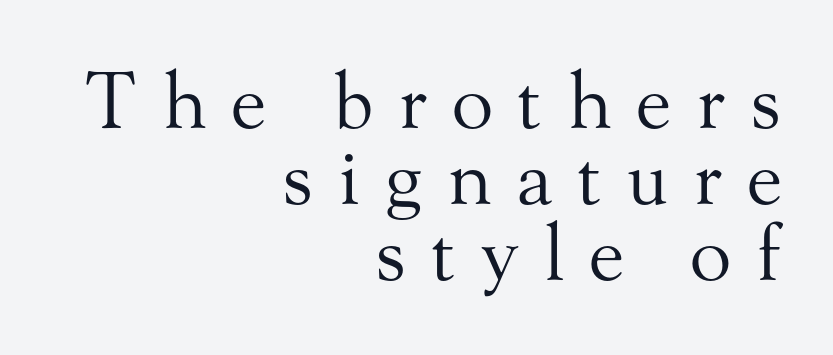
Leftover space on each line is placed entirely before the opening word. Caption: face not bold, strokes unweighted. Inter-character spacing is expanded well beyond the font's built-in metrics. Little horizontal feet cap the strokes, marking this as serif type.
